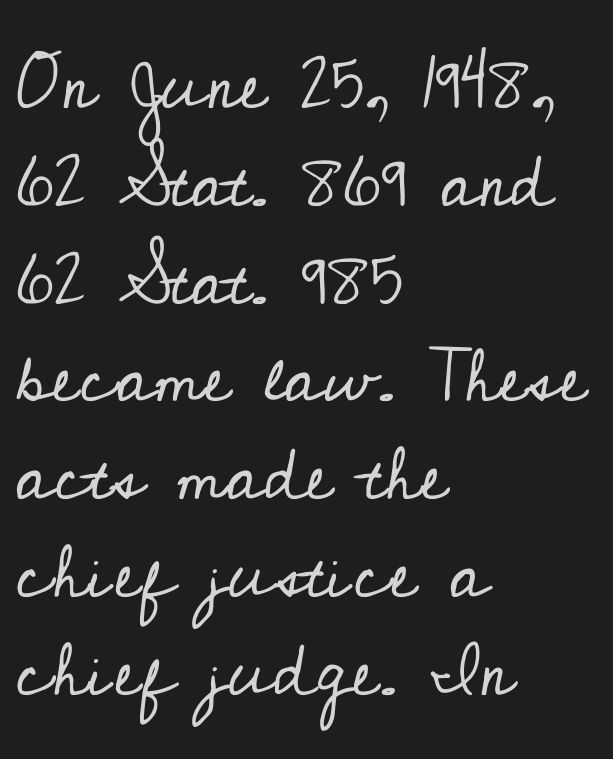
The image shows 73 px regular-weight serif type; set left-aligned, normal line spacing (1.34x), normal letter spacing, not underlined; low stroke contrast and a small x-height.
